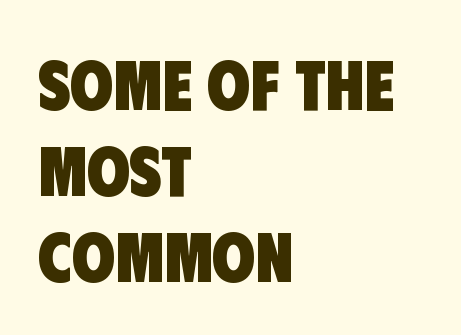
Layout note: lines flush left. Does extra space separate the letters? No, they use regular spacing. This sample uses a sans-serif face. Compared with an ordinary text face, these strokes are far heavier — a full bold. Each letter keeps its own natural width here, so spacing adapts to shape. Any mark beneath the type? The region is blank.
